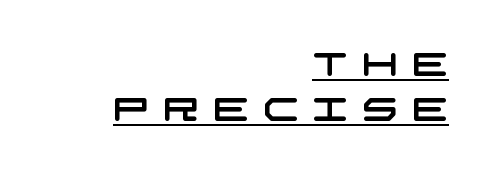
{"serif": "no", "width": "wide", "stroke_contrast": "low", "x_height": "large", "underline": "yes", "align": "right", "line_spacing": "normal", "line_spacing_ratio": 1.41, "letter_spacing": "wide", "letter_spacing_em": 0.42, "glyph_px": 32}
